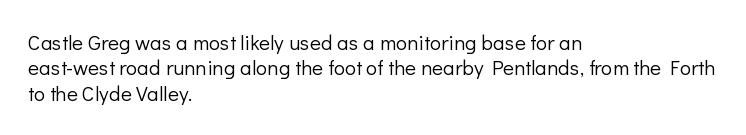
{"italic": "no", "bold": "no", "underline": "no", "align": "left", "line_spacing_ratio": 1.21, "letter_spacing": "normal", "letter_spacing_em": 0.0, "glyph_px": 21}
